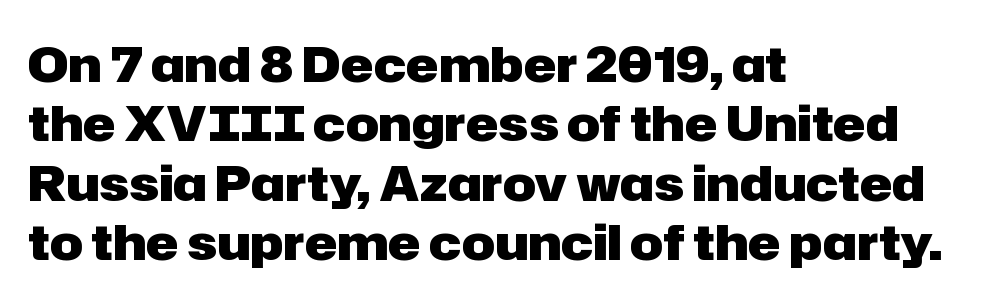
Q: Is the text bold? A: Yes.
Q: Is the text italic (slanted)? A: No, it is upright.
Q: Is the typeface a serif or a sans-serif typeface? A: Sans-serif.
Q: Is the text underlined? A: No.
Q: How is the paragraph aligned? A: Left-aligned.
Q: Is the spacing between letters normal or unusually wide? A: Normal.
Q: Width (condensed, normal, or wide)? A: Normal.
Q: Stroke contrast? A: Low.
Q: x-height? A: Medium.
Q: Monospaced? A: No.
